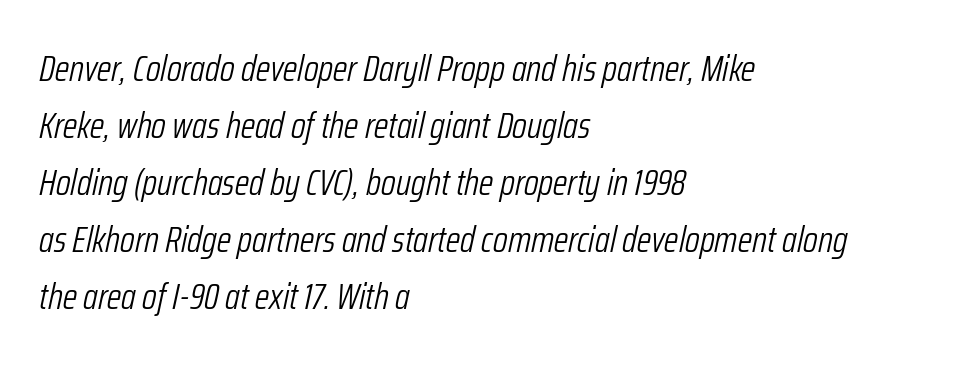
Q: Is the text bold? A: No.
Q: Is the text italic (slanted)? A: Yes, it leans right by about 12 degrees.
Q: Is the text underlined? A: No.
Q: How is the paragraph aligned? A: Left-aligned.
Q: Is the spacing between letters normal or unusually wide? A: Normal.
Q: Is the spacing between lines tight, normal or loose? A: Normal.
Q: Width (condensed, normal, or wide)? A: Condensed.
Q: Stroke contrast? A: Low.
Q: x-height? A: Medium.
Q: Monospaced? A: No.
